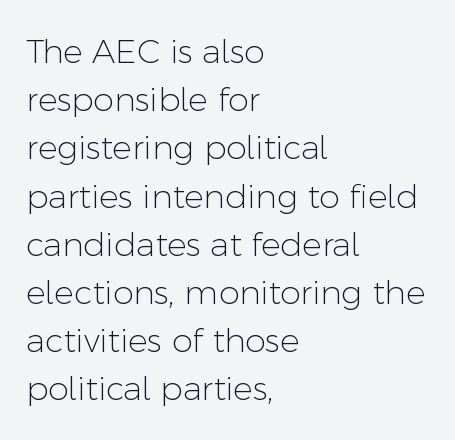
The image shows 33 px light sans-serif type, upright; set left-aligned, normal line spacing (1.46x), normal letter spacing, not underlined; low stroke contrast and a medium x-height.
